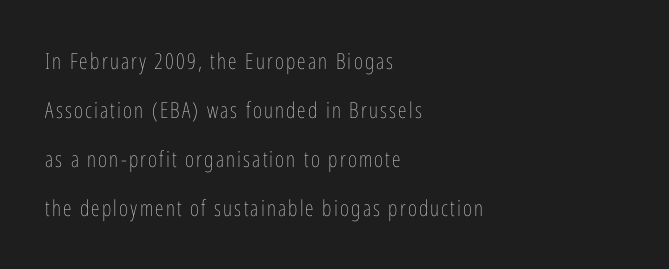
Line beginnings align vertically; line endings do not. Compared with a typical body face, this is equally light or lighter still. The specimen reads as upright at a glance. No word sits above an underline. Students, observe: this is what heavily led, spacious text looks like.
